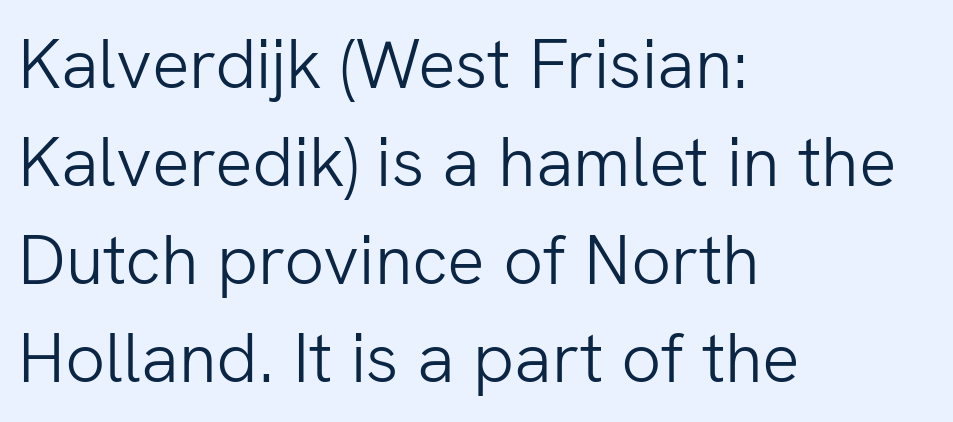
{"serif": "no", "italic": "no", "bold": "no", "weight": "light", "width": "normal", "stroke_contrast": "low", "x_height": "medium", "monospaced": "no", "underline": "no", "align": "left", "line_spacing": "normal", "line_spacing_ratio": 1.4, "letter_spacing": "normal", "letter_spacing_em": 0.0, "glyph_px": 70}
